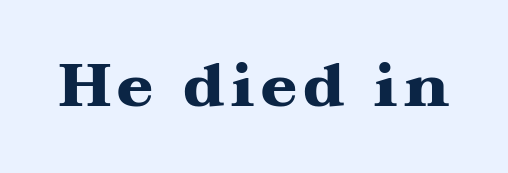
The image shows 61 px heavy, wide serif type, upright; set not underlined; medium stroke contrast and a medium x-height.
